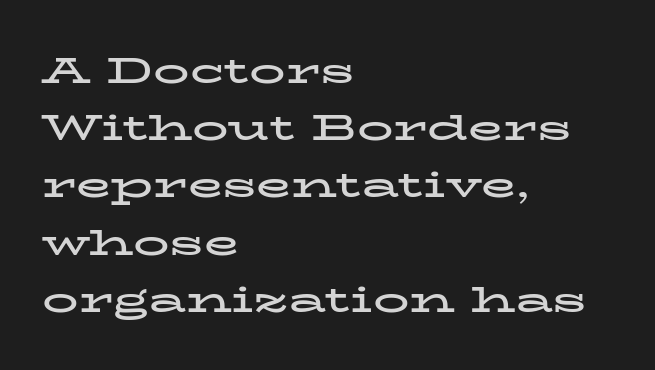
{"serif": "yes", "italic": "no", "bold": "yes", "weight": "bold", "width": "wide", "stroke_contrast": "low", "x_height": "medium", "monospaced": "no", "underline": "no", "align": "left", "line_spacing": "normal", "line_spacing_ratio": 1.59, "letter_spacing": "normal", "letter_spacing_em": 0.0, "glyph_px": 36}
